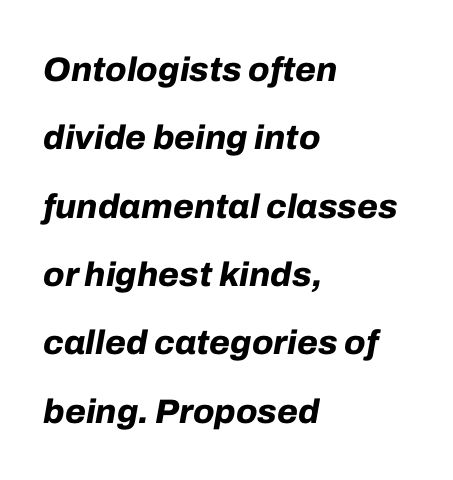
Honestly, the rows look like they've been pulled way apart. The rendering applies a slant to the glyphs. Anything drawn beneath the words? Only blank space. The passage shown is typed in a proportional face where columns would drift. Is the type bold? Yes — the strokes are clearly thick and heavy.
